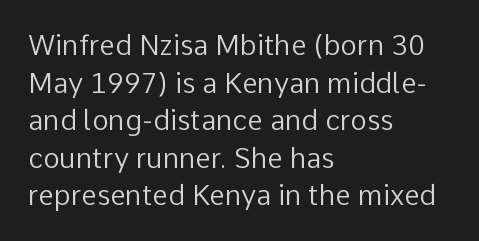
Q: Is the text bold? A: No.
Q: Is the text italic (slanted)? A: No, it is upright.
Q: Is the typeface a serif or a sans-serif typeface? A: Sans-serif.
Q: Is the text underlined? A: No.
Q: How is the paragraph aligned? A: Left-aligned.
Q: Is the spacing between letters normal or unusually wide? A: Normal.
Q: Is the spacing between lines tight, normal or loose? A: Normal.
Q: Width (condensed, normal, or wide)? A: Normal.
Q: Stroke contrast? A: Low.
Q: x-height? A: Medium.
Q: Monospaced? A: No.
